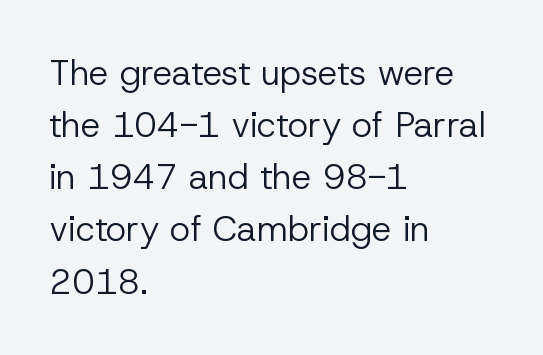
The image shows 35 px regular-weight sans-serif type, upright; set left-aligned, normal line spacing (1.49x), normal letter spacing, not underlined; low stroke contrast and a medium x-height.
